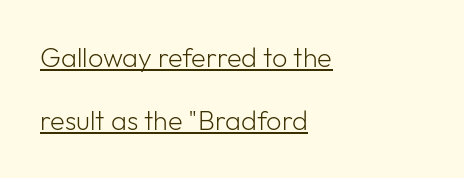
The image shows 27 px text type, upright; set left-aligned, loose line spacing (2.32x), normal letter spacing, underlined.
